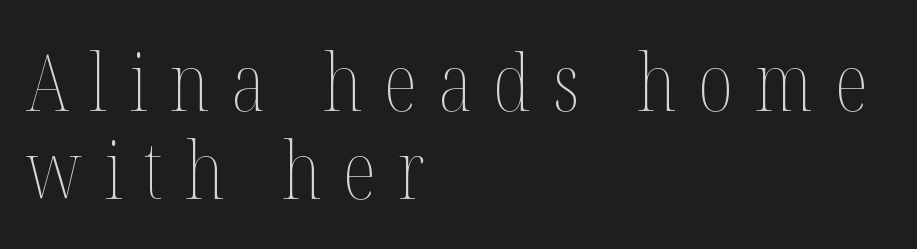
Observe the wide spacing: letters keep a clear distance from each other. The vertical gap from one line to the next is small. Each line starts at the same left margin while the right side varies. The typography opts for an upright posture over an oblique one.
